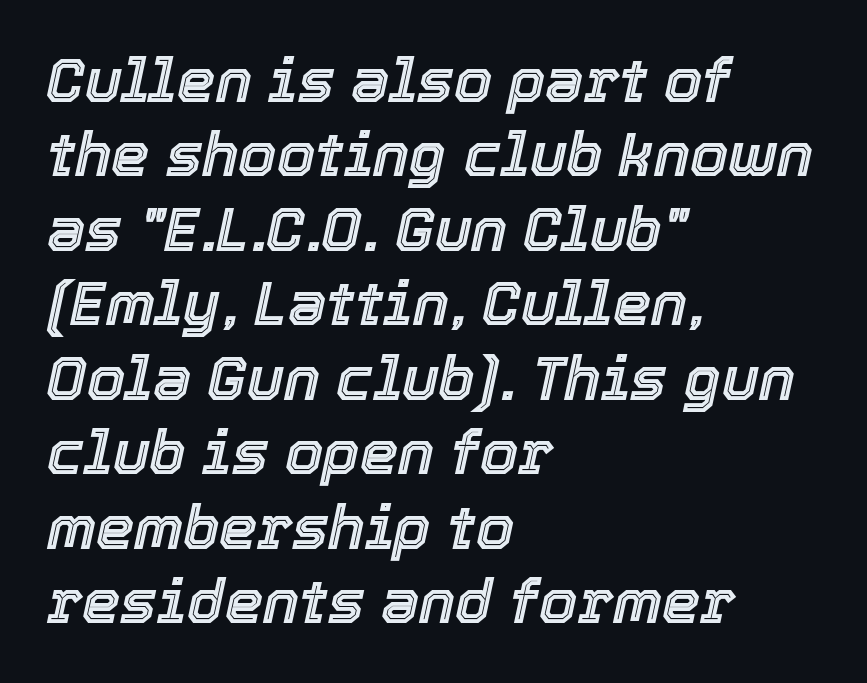
Q: Is the text italic (slanted)? A: Yes, it leans right by about 12 degrees.
Q: Is the text underlined? A: No.
Q: How is the paragraph aligned? A: Left-aligned.
Q: Is the spacing between letters normal or unusually wide? A: Normal.
Q: Width (condensed, normal, or wide)? A: Normal.
Q: x-height? A: Medium.
Q: Monospaced? A: No.
